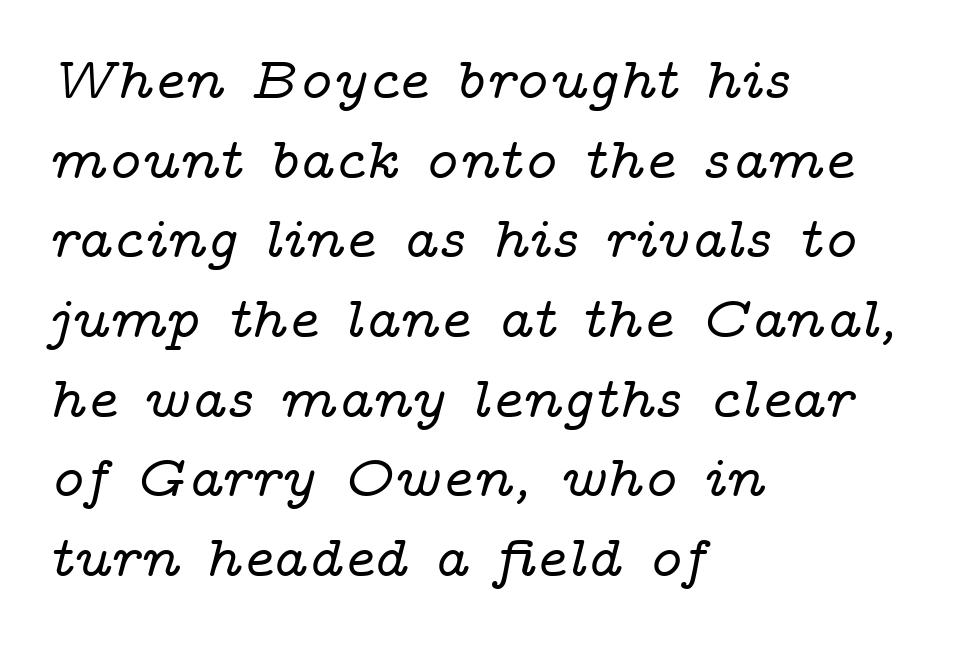
The image shows 59 px wide serif type, italic (leaning right); set left-aligned, normal line spacing (1.35x), normal letter spacing, not underlined; low stroke contrast and a medium x-height.
